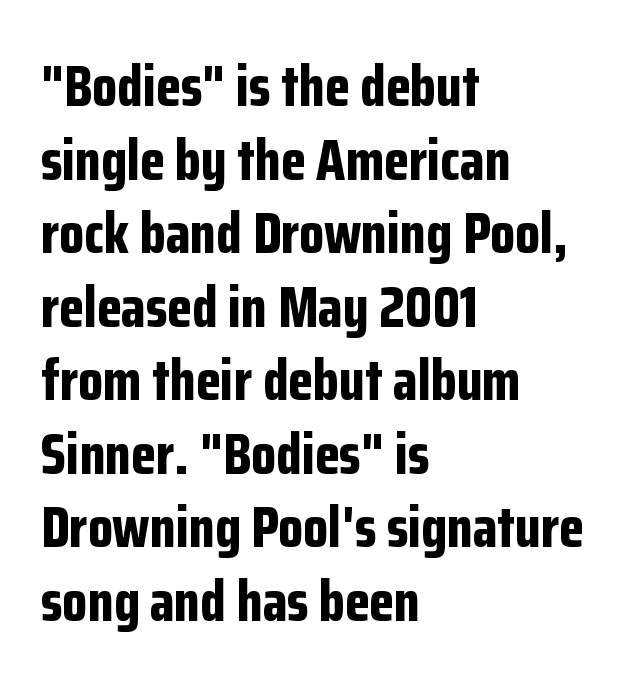
Baseline-to-baseline distance is the conventional proportion of letter height. Spacing verdict: proportional, widths tailored to each character. Plain, unruled lines of type. Plenty of ink on the page — the face is bold. Tracking here is standard; glyphs follow each other at the usual distance. Type style note: lacks serifs.
